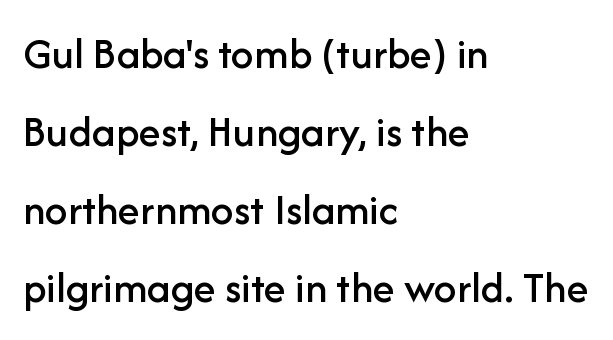
The image shows 45 px sans-serif type, upright; set left-aligned, line spacing 1.73x, normal letter spacing, not underlined; low stroke contrast and a medium x-height.
